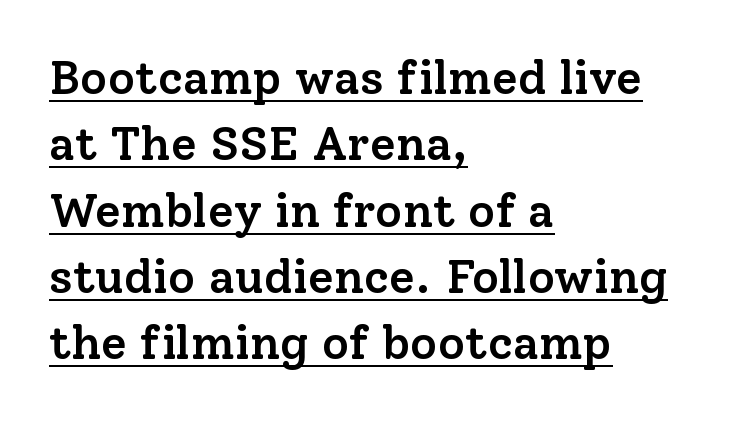
A fair bit of extra ink — the face is semibold, not bold. A typesetter would call this proportional, since set widths differ per character. The rendering keeps characters at their native spacing. Horizontal alignment here is leftward, the default for most running prose.
